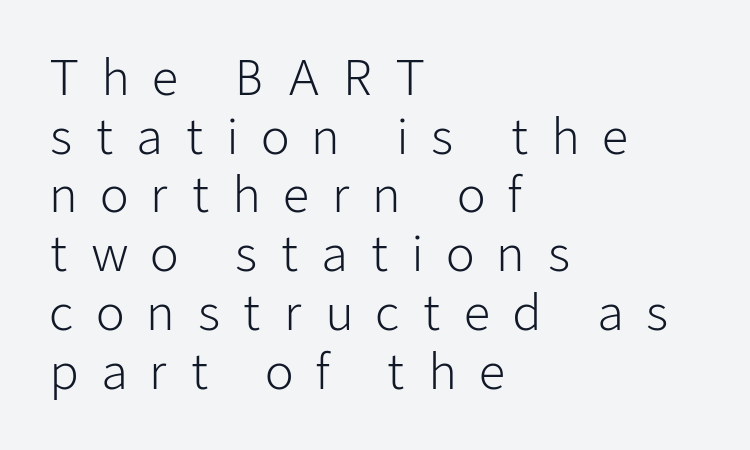
The image shows 47 px light sans-serif type, upright; set left-aligned, normal line spacing (1.25x), unusually wide letter spacing (+0.46 em), not underlined; low stroke contrast and a medium x-height.
